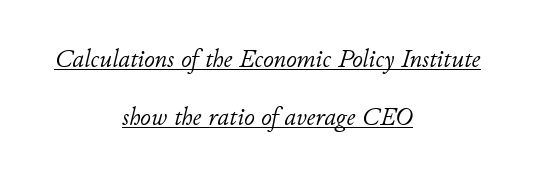
{"italic": "yes", "lean": "right", "slant_degrees": 11, "bold": "no", "underline": "yes", "align": "center", "line_spacing": "loose", "line_spacing_ratio": 2.23, "letter_spacing": "normal", "letter_spacing_em": 0.0, "glyph_px": 26}
